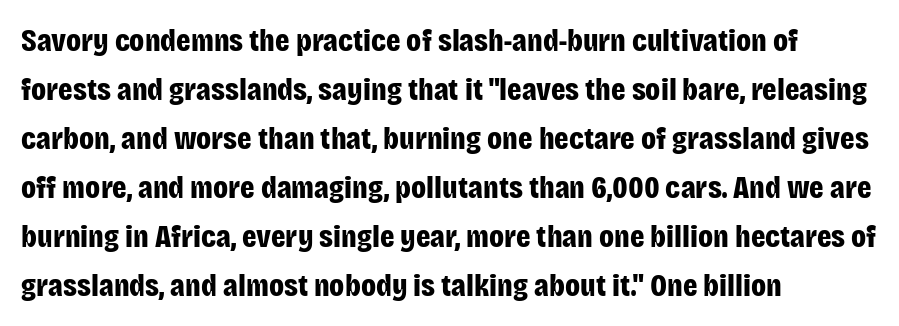
The typography opts for an upright posture over an oblique one. Quick note: underline off. Spacing between characters is what you'd get straight out of the box. The ragged edge is on the right, which tells us the setting is flush left.
